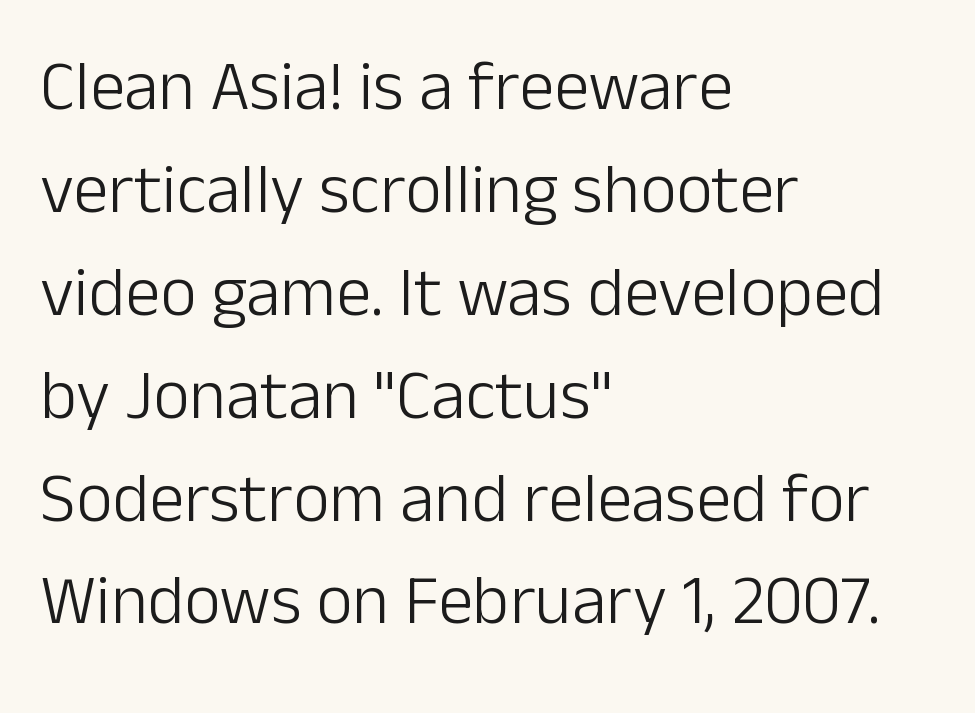
Q: Is the text bold? A: No.
Q: Is the text italic (slanted)? A: No, it is upright.
Q: Is the typeface a serif or a sans-serif typeface? A: Sans-serif.
Q: Is the text underlined? A: No.
Q: How is the paragraph aligned? A: Left-aligned.
Q: Is the spacing between letters normal or unusually wide? A: Normal.
Q: Is the spacing between lines tight, normal or loose? A: Normal.
Q: Width (condensed, normal, or wide)? A: Normal.
Q: Stroke contrast? A: Low.
Q: x-height? A: Medium.
Q: Monospaced? A: No.
